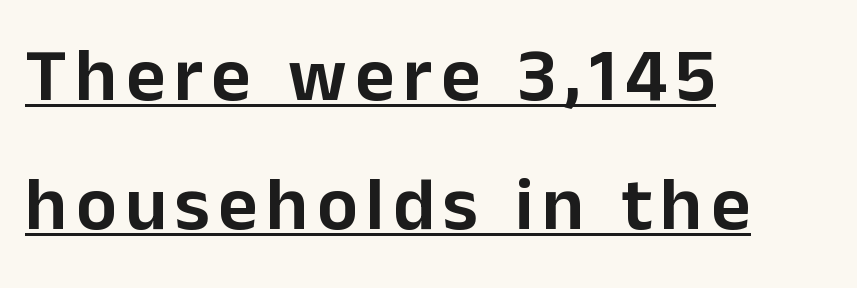
The image shows 76 px sans-serif type, upright; set left-aligned, normal line spacing (1.7x), underlined; low stroke contrast and a medium x-height.
